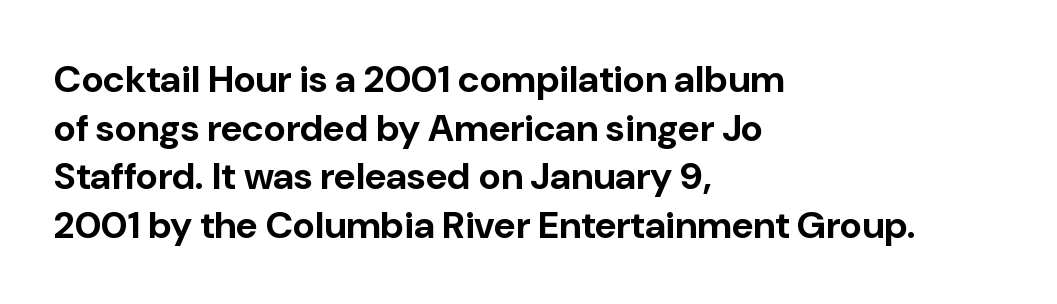
These lines are rendered in a variable-pitch font. Compared with an ordinary text face, these strokes are far heavier — a full bold. The type family on display is of the sans-serif kind. Descenders hang freely into open space. The horizontal fit of the characters is conventional and even. In CSS terms this would be text-align: left.
